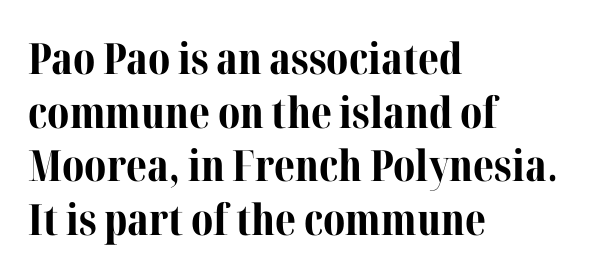
{"serif": "yes", "italic": "no", "bold": "yes", "weight": "bold", "width": "normal", "stroke_contrast": "medium", "x_height": "medium", "monospaced": "no", "underline": "no", "align": "left", "line_spacing": "normal", "line_spacing_ratio": 1.25, "letter_spacing": "normal", "letter_spacing_em": 0.0, "glyph_px": 43}
